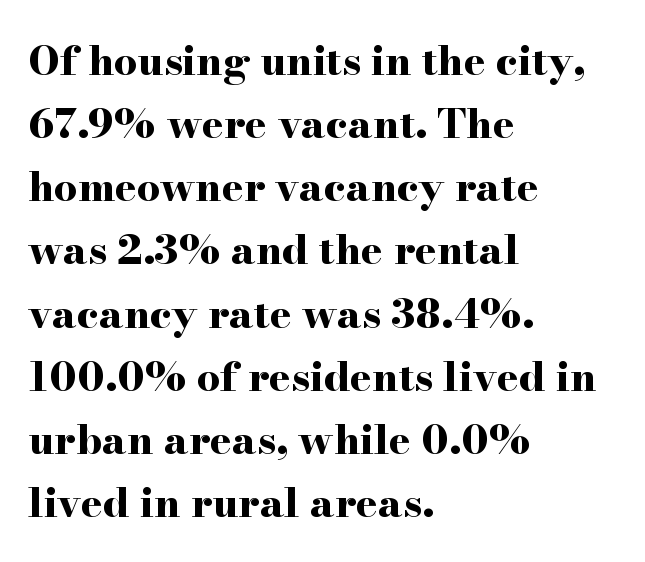
Line spacing here is normal. Check under the words: just untouched page. Each letter keeps its own natural width here, so spacing adapts to shape. Rendered with straight, roman letterforms. Visually the block forms a straight wall on the left and a jagged coastline on the right.
